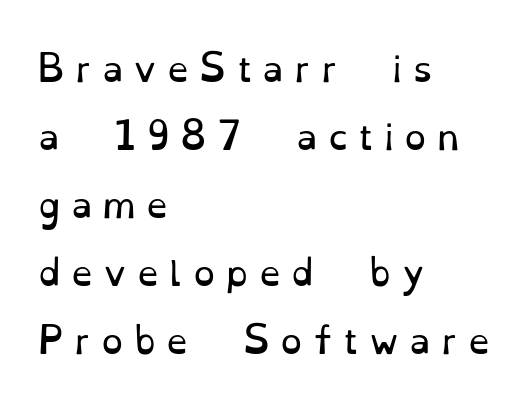
The image shows 35 px regular-weight type, upright; set left-aligned, loose line spacing (1.94x), unusually wide letter spacing (+0.29 em), not underlined; low stroke contrast and a small x-height.
